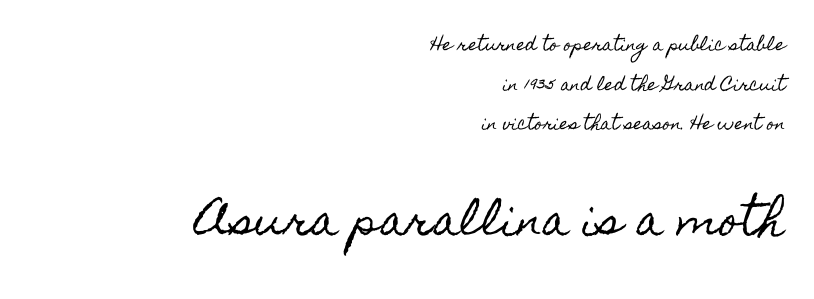
The image shows 41 px condensed type; set right-aligned, loose line spacing (2.47x), normal letter spacing, not underlined; the second (bottom) block is 2.56x larger; a small x-height.
